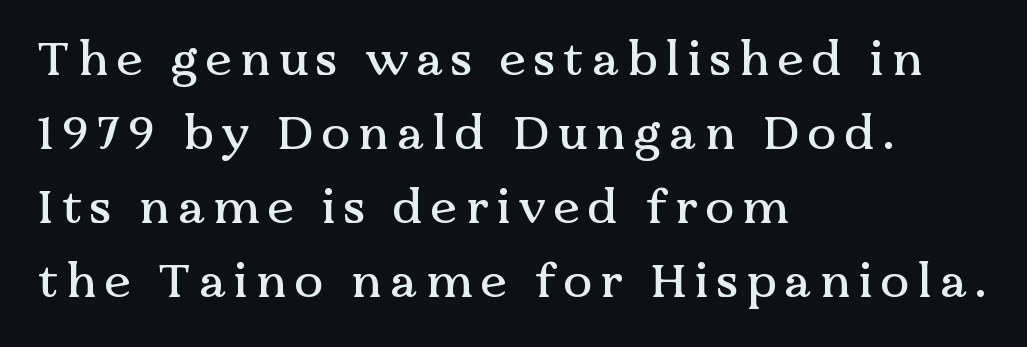
Character widths vary here, with narrow letters taking less room than wide ones. Compared with typical paragraphs, the rows here are spaced about the same. Italic: no, the glyphs are upright roman. These lines are set flush left with a ragged right edge. To sum up the face: it has serifs.
